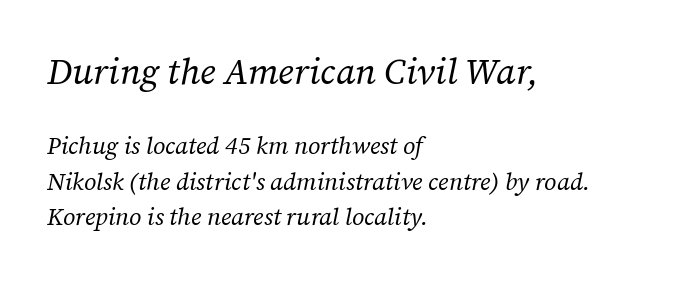
The space between consecutive lines is moderate. Emphasis-style slanted type is in use. Alignment: flush left. Stroke thickness stays within the range of a standard reading face or lighter. In terms of letterspacing, this is plain default setting.
